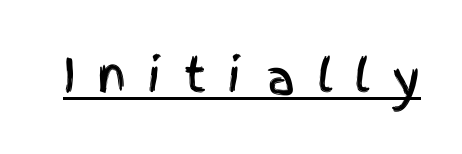
Q: Is the text italic (slanted)? A: No, it is upright.
Q: Is the typeface a serif or a sans-serif typeface? A: Sans-serif.
Q: Is the text underlined? A: Yes.
Q: Is the spacing between letters normal or unusually wide? A: Unusually wide.
Q: Width (condensed, normal, or wide)? A: Condensed.
Q: x-height? A: Large.
Q: Monospaced? A: No.
